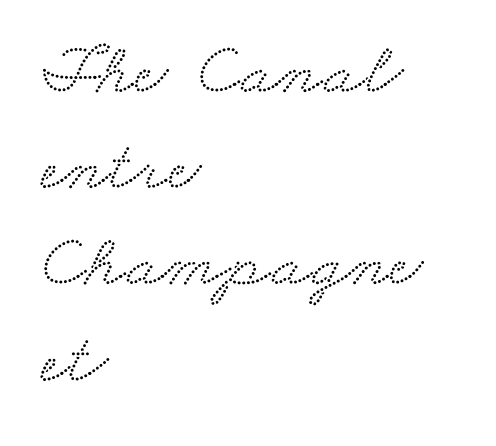
Q: Is the typeface a serif or a sans-serif typeface? A: Serif.
Q: Is the text underlined? A: No.
Q: How is the paragraph aligned? A: Left-aligned.
Q: Is the spacing between letters normal or unusually wide? A: Normal.
Q: Is the spacing between lines tight, normal or loose? A: Normal.
Q: Width (condensed, normal, or wide)? A: Wide.
Q: Stroke contrast? A: Medium.
Q: x-height? A: Small.
Q: Monospaced? A: No.
